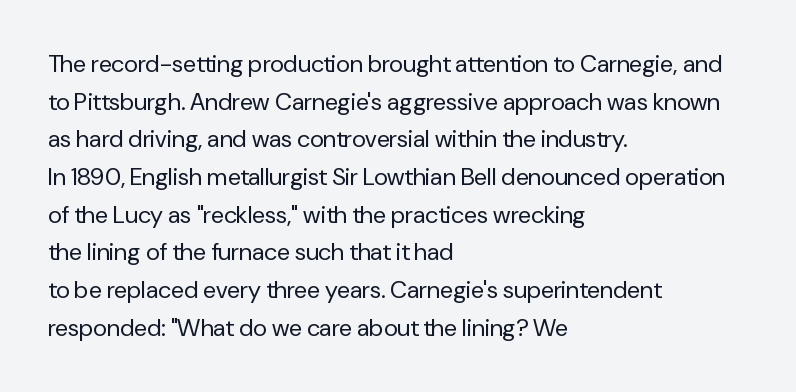
Q: Is the text bold? A: No.
Q: Is the text italic (slanted)? A: No, it is upright.
Q: Is the text underlined? A: No.
Q: How is the paragraph aligned? A: Left-aligned.
Q: Is the spacing between letters normal or unusually wide? A: Normal.
Q: Is the spacing between lines tight, normal or loose? A: Normal.
